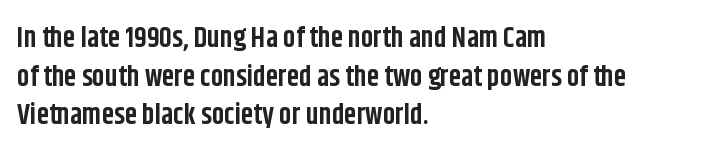
Q: Is the text bold? A: Yes.
Q: Is the text italic (slanted)? A: No, it is upright.
Q: Is the typeface a serif or a sans-serif typeface? A: Sans-serif.
Q: Is the text underlined? A: No.
Q: How is the paragraph aligned? A: Left-aligned.
Q: Is the spacing between letters normal or unusually wide? A: Normal.
Q: Is the spacing between lines tight, normal or loose? A: Normal.
Q: Width (condensed, normal, or wide)? A: Condensed.
Q: Stroke contrast? A: Low.
Q: x-height? A: Large.
Q: Monospaced? A: No.
